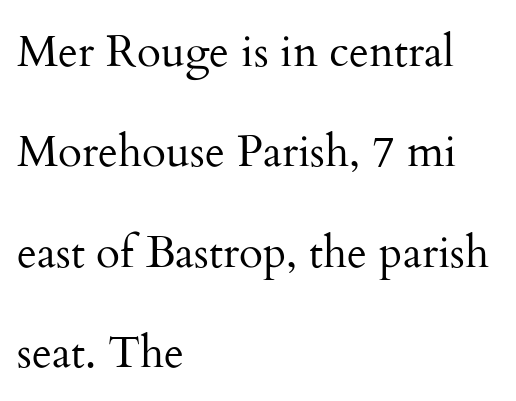
The image shows 44 px regular-weight serif type, upright; set left-aligned, loose line spacing (2.28x), normal letter spacing, not underlined; medium stroke contrast and a small x-height.
